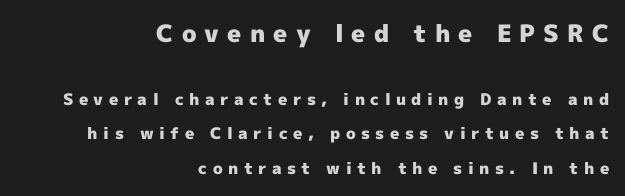
{"italic": "no", "bold": "yes", "underline": "no", "align": "right", "line_spacing": "loose", "line_spacing_ratio": 2.15, "letter_spacing": "wide", "letter_spacing_em": 0.34, "larger_block": "first", "size_ratio": 1.5, "glyph_px": 24}
